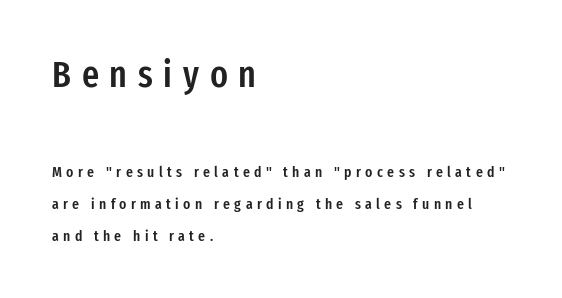
{"serif": "no", "italic": "no", "bold": "semi", "weight": "semibold", "width": "condensed", "stroke_contrast": "low", "x_height": "medium", "monospaced": "no", "underline": "no", "align": "left", "line_spacing": "loose", "line_spacing_ratio": 2.16, "letter_spacing": "wide", "letter_spacing_em": 0.29, "larger_block": "first", "size_ratio": 2.47, "glyph_px": 37}
